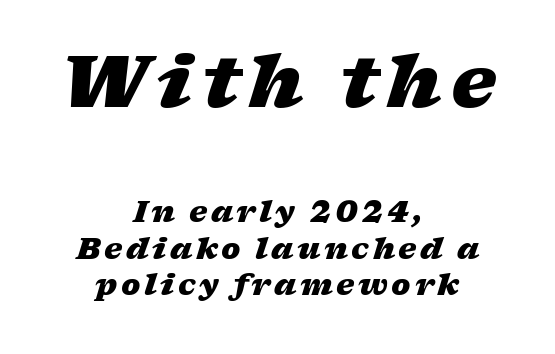
The image shows 72 px heavy, wide type, italic (leaning right); set centered, normal line spacing (1.26x), not underlined; the first (top) block is 2.48x larger; low stroke contrast and a medium x-height.
